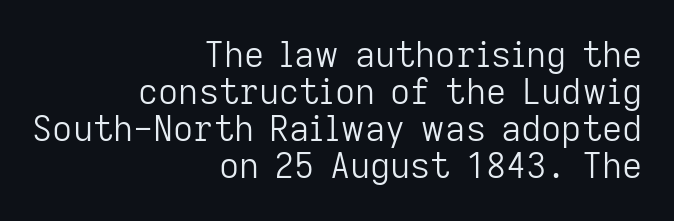
The image shows 35 px light sans-serif type, upright; set right-aligned, tight line spacing (1.06x), normal letter spacing, not underlined; low stroke contrast and a medium x-height.
